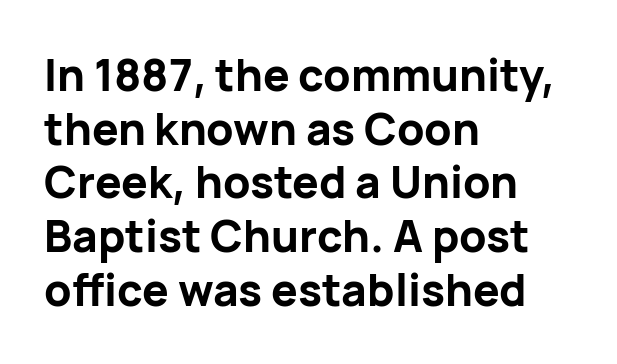
{"serif": "no", "italic": "no", "bold": "yes", "weight": "bold", "width": "normal", "stroke_contrast": "low", "x_height": "medium", "monospaced": "no", "underline": "no", "align": "left", "line_spacing_ratio": 1.22, "letter_spacing": "normal", "letter_spacing_em": 0.0, "glyph_px": 44}
